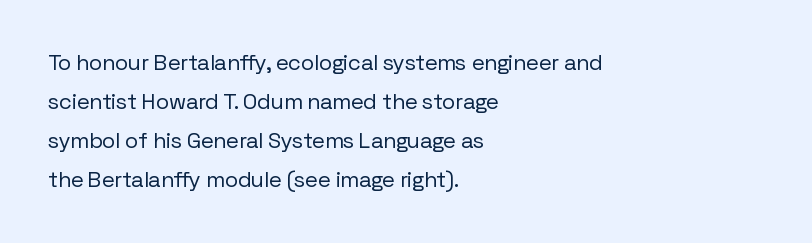
The image shows 22 px text type, upright; set left-aligned, line spacing 1.78x, normal letter spacing, not underlined.
